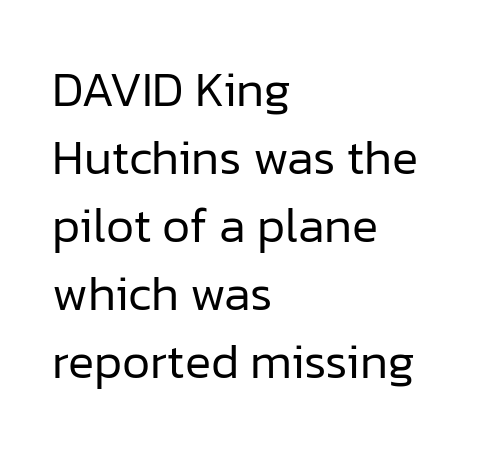
Q: Is the text bold? A: No.
Q: Is the text italic (slanted)? A: No, it is upright.
Q: Is the typeface a serif or a sans-serif typeface? A: Sans-serif.
Q: Is the text underlined? A: No.
Q: How is the paragraph aligned? A: Left-aligned.
Q: Is the spacing between letters normal or unusually wide? A: Normal.
Q: Is the spacing between lines tight, normal or loose? A: Normal.
Q: Width (condensed, normal, or wide)? A: Normal.
Q: Stroke contrast? A: Low.
Q: x-height? A: Medium.
Q: Monospaced? A: No.
